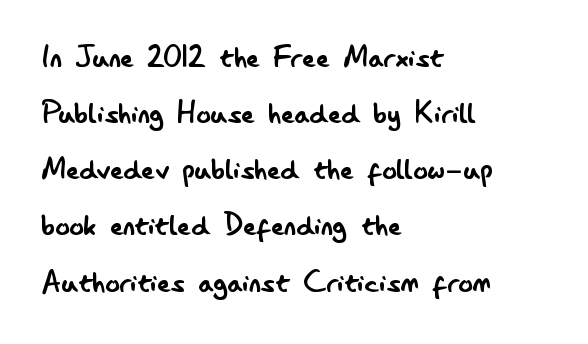
Q: Is the text bold? A: No.
Q: Is the text italic (slanted)? A: No, it is upright.
Q: Is the typeface a serif or a sans-serif typeface? A: Sans-serif.
Q: Is the text underlined? A: No.
Q: How is the paragraph aligned? A: Left-aligned.
Q: Is the spacing between letters normal or unusually wide? A: Normal.
Q: Is the spacing between lines tight, normal or loose? A: Normal.
Q: Width (condensed, normal, or wide)? A: Condensed.
Q: Stroke contrast? A: Low.
Q: x-height? A: Small.
Q: Monospaced? A: No.
